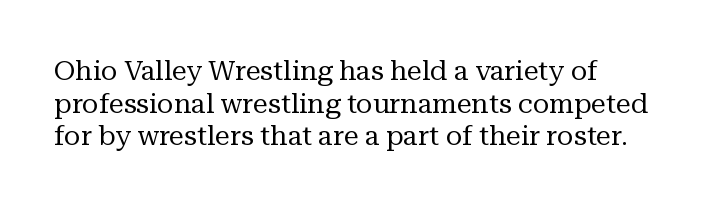
Q: Is the text bold? A: No.
Q: Is the text italic (slanted)? A: No, it is upright.
Q: Is the text underlined? A: No.
Q: How is the paragraph aligned? A: Left-aligned.
Q: Is the spacing between letters normal or unusually wide? A: Normal.
